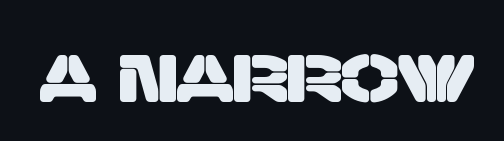
The glyphs are unaccompanied by any horizontal stroke below them. Letterform terminals end flat and unadorned throughout the passage. In terms of letterspacing, this is plain default setting. Is this a fixed-width face? No — the glyphs have proportional, varying widths.
